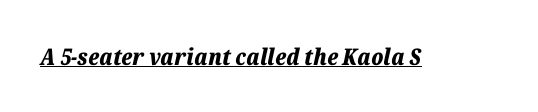
This is underlined copy, the kind a proofreader might mark for attention. Emphasis by weight is at full strength: bold. Designer's note — italics engaged. Spacing between characters is what you'd get straight out of the box.
